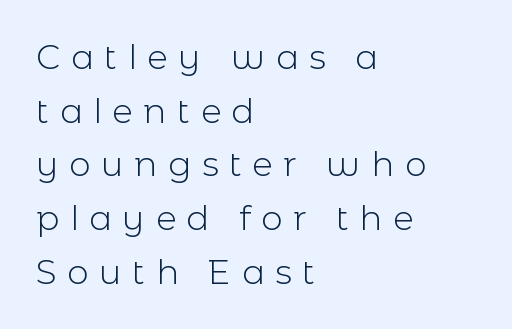
{"serif": "no", "italic": "no", "bold": "no", "weight": "light", "width": "normal", "x_height": "medium", "monospaced": "no", "underline": "no", "align": "left", "line_spacing": "normal", "line_spacing_ratio": 1.58, "letter_spacing": "wide", "letter_spacing_em": 0.31, "glyph_px": 34}
